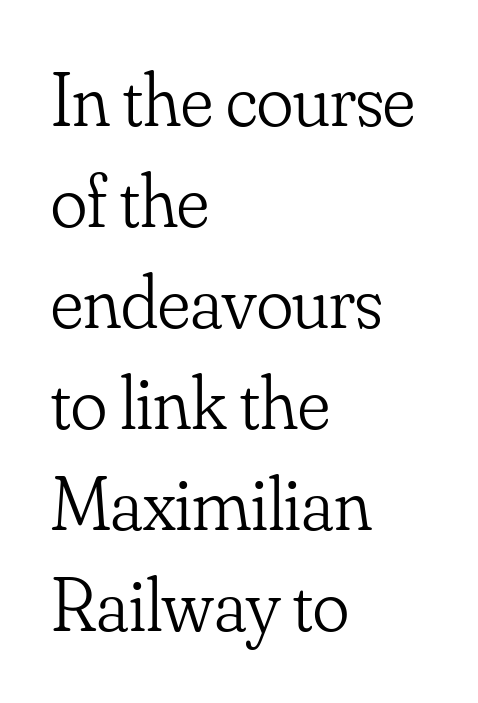
{"serif": "yes", "italic": "no", "bold": "no", "weight": "light", "width": "normal", "stroke_contrast": "low", "x_height": "small", "monospaced": "no", "underline": "no", "align": "left", "line_spacing": "normal", "line_spacing_ratio": 1.33, "letter_spacing": "normal", "letter_spacing_em": 0.0, "glyph_px": 76}
